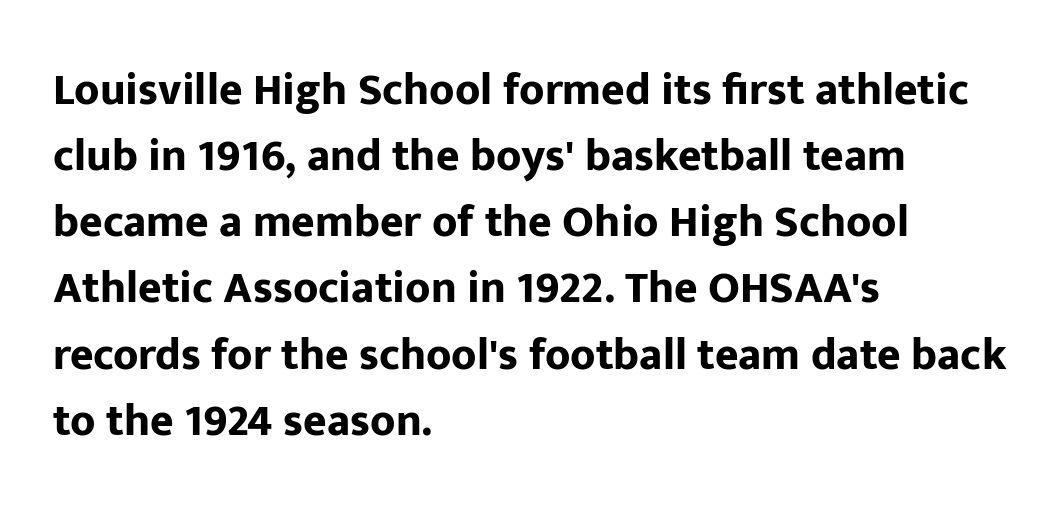
{"serif": "no", "italic": "no", "bold": "yes", "weight": "bold", "width": "normal", "stroke_contrast": "low", "x_height": "medium", "monospaced": "no", "underline": "no", "align": "left", "line_spacing": "normal", "line_spacing_ratio": 1.47, "letter_spacing": "normal", "letter_spacing_em": 0.0, "glyph_px": 45}
